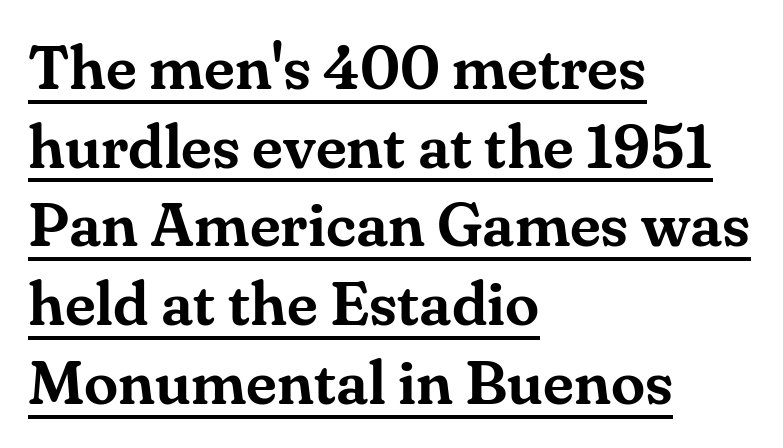
The image shows 62 px serif type, upright; set left-aligned, normal line spacing (1.27x), normal letter spacing, underlined; medium stroke contrast and a small x-height.
